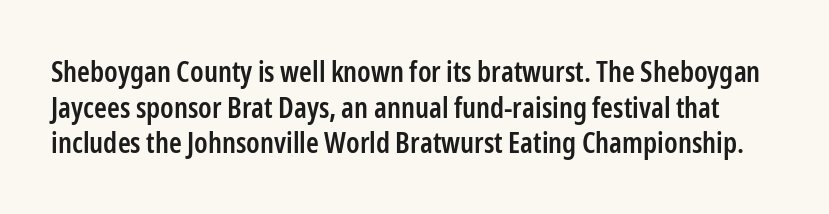
{"serif": "no", "italic": "no", "bold": "semi", "weight": "semibold", "width": "condensed", "stroke_contrast": "low", "x_height": "medium", "monospaced": "no", "underline": "no", "line_spacing_ratio": 1.23, "letter_spacing": "normal", "letter_spacing_em": 0.0, "glyph_px": 29}
